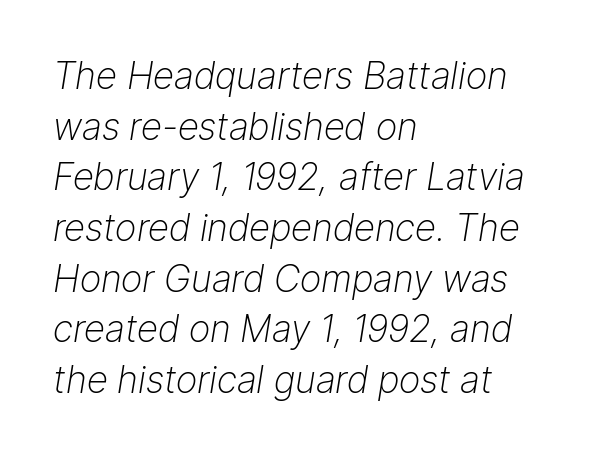
Q: Is the text bold? A: No.
Q: Is the text italic (slanted)? A: Yes, it leans right by about 9 degrees.
Q: Is the text underlined? A: No.
Q: How is the paragraph aligned? A: Left-aligned.
Q: Is the spacing between letters normal or unusually wide? A: Normal.
Q: Is the spacing between lines tight, normal or loose? A: Normal.
Q: Width (condensed, normal, or wide)? A: Normal.
Q: Stroke contrast? A: Low.
Q: x-height? A: Medium.
Q: Monospaced? A: No.
